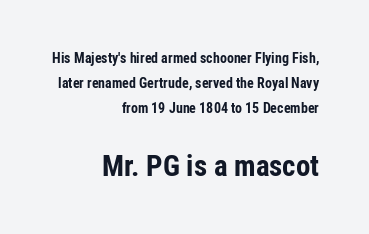
The image shows 29 px bold, condensed sans-serif type, upright; set right-aligned, line spacing 1.8x, normal letter spacing, not underlined; the second (bottom) block is 2.07x larger; low stroke contrast and a medium x-height.
